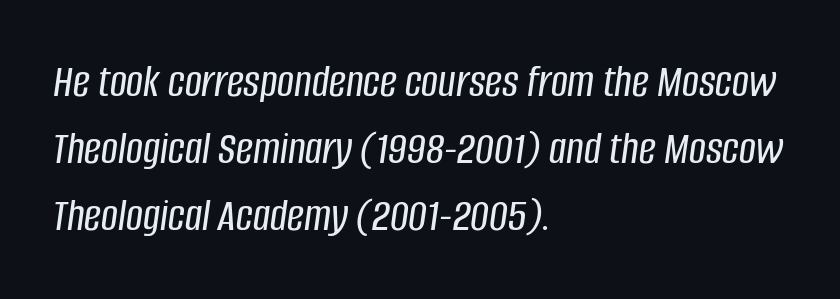
Each row of text sits above clean, open space. Vertical spacing — default. Visually the block forms a straight wall on the left and a jagged coastline on the right. Varying glyph widths throughout — classic text-font behaviour.
